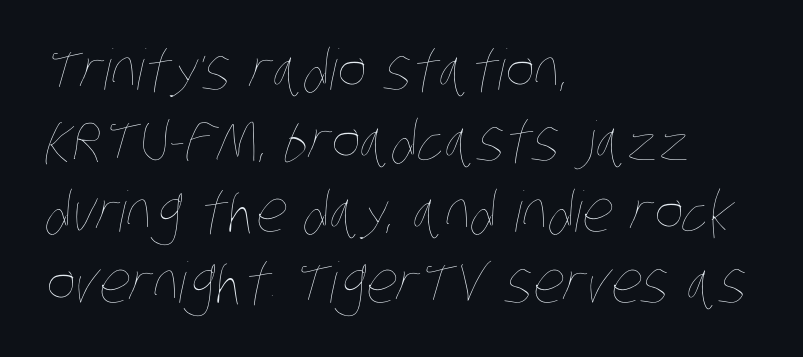
Q: Is the text bold? A: No.
Q: Is the text underlined? A: No.
Q: How is the paragraph aligned? A: Left-aligned.
Q: Is the spacing between letters normal or unusually wide? A: Normal.
Q: Is the spacing between lines tight, normal or loose? A: Normal.
Q: Width (condensed, normal, or wide)? A: Condensed.
Q: Stroke contrast? A: Low.
Q: x-height? A: Large.
Q: Monospaced? A: No.
